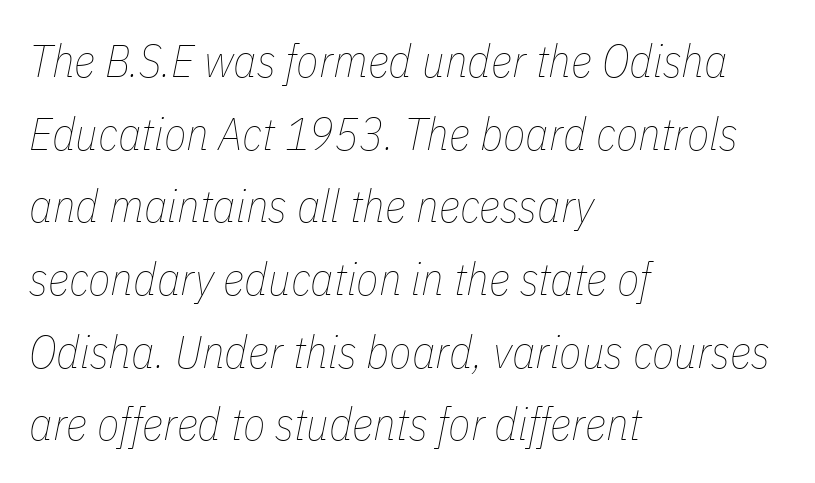
The image shows 46 px thin, condensed type, italic (leaning right); set left-aligned, normal line spacing (1.58x), normal letter spacing, not underlined; low stroke contrast and a medium x-height.
